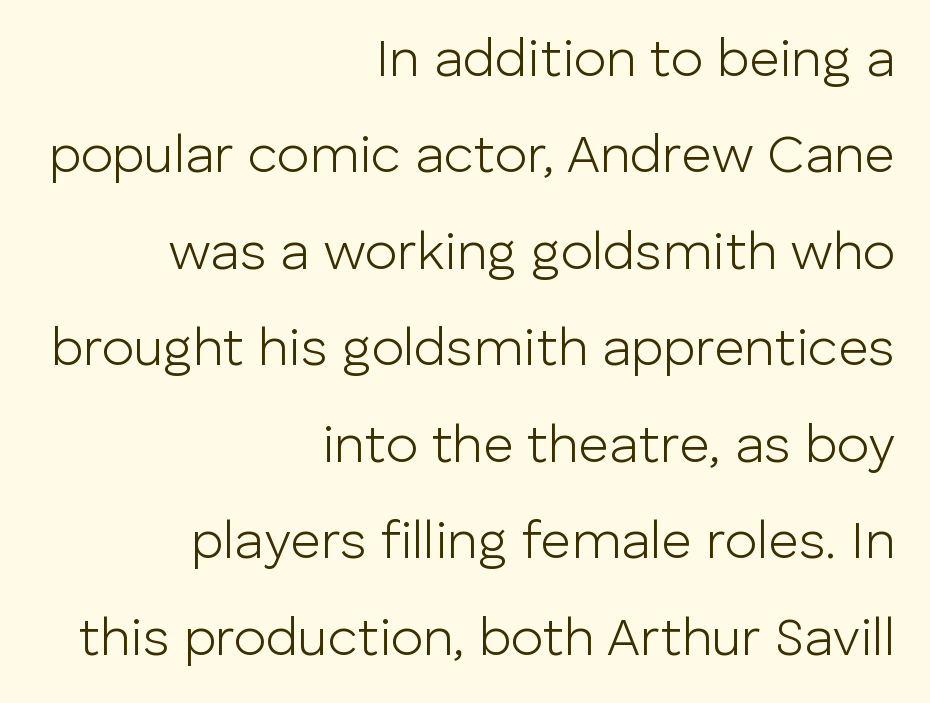
{"serif": "no", "italic": "no", "bold": "no", "weight": "light", "width": "normal", "stroke_contrast": "low", "x_height": "medium", "monospaced": "no", "underline": "no", "align": "right", "line_spacing_ratio": 1.82, "letter_spacing": "normal", "letter_spacing_em": 0.0, "glyph_px": 53}
